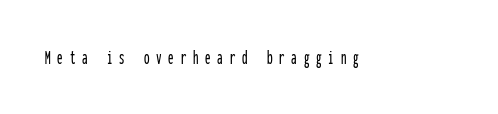
The image shows 22 px text type, upright; set unusually wide letter spacing (+0.31 em), not underlined.
